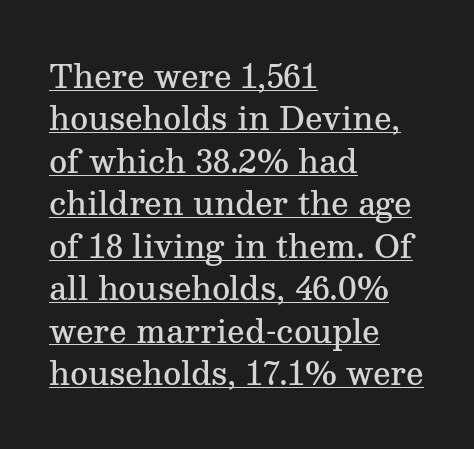
All the whitespace from short lines collects on the right. A baseline rule has been typeset under these characters. Typographic density is moderately raised because the face is semibold. The rows are spaced the way most documents space them. These lines are rendered in a variable-pitch font. No extra tracking has been applied to these lines.
